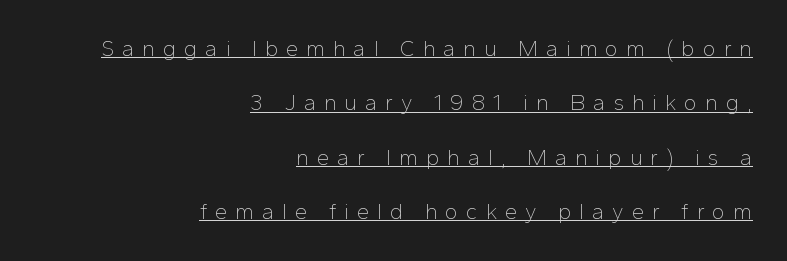
{"italic": "no", "bold": "no", "underline": "yes", "align": "right", "line_spacing": "loose", "line_spacing_ratio": 2.47, "letter_spacing": "wide", "letter_spacing_em": 0.36, "glyph_px": 22}
